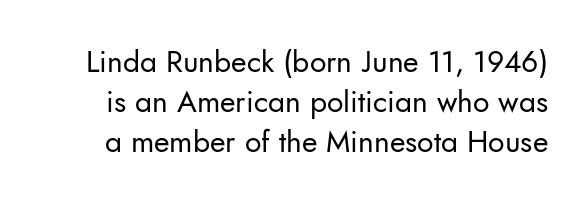
{"serif": "no", "italic": "no", "bold": "no", "weight": "regular", "width": "normal", "stroke_contrast": "low", "x_height": "small", "monospaced": "no", "underline": "no", "line_spacing": "normal", "line_spacing_ratio": 1.33, "letter_spacing": "normal", "letter_spacing_em": 0.0, "glyph_px": 30}
